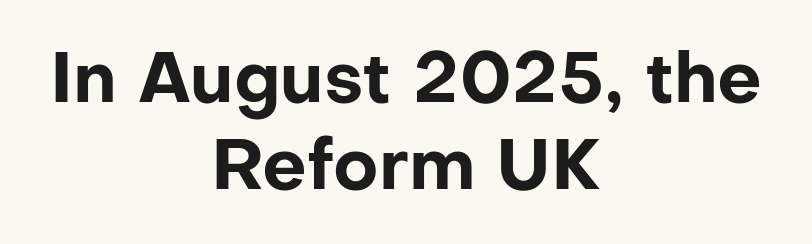
The image shows 70 px bold sans-serif type, upright; set centered, normal line spacing (1.25x), normal letter spacing, not underlined; low stroke contrast and a medium x-height.
